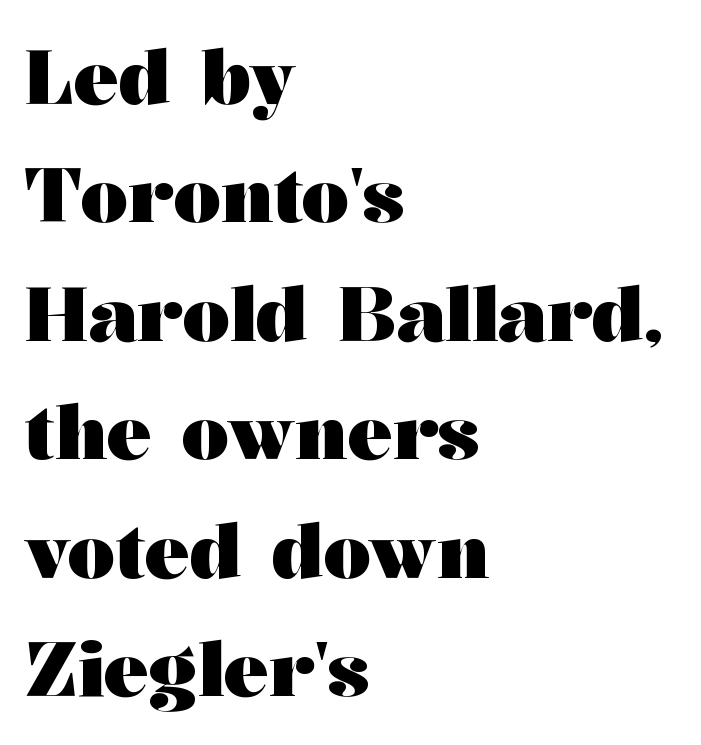
{"serif": "yes", "italic": "no", "bold": "yes", "weight": "heavy", "width": "wide", "stroke_contrast": "medium", "x_height": "medium", "monospaced": "no", "underline": "no", "align": "left", "line_spacing": "normal", "line_spacing_ratio": 1.58, "letter_spacing": "normal", "letter_spacing_em": 0.0, "glyph_px": 75}
